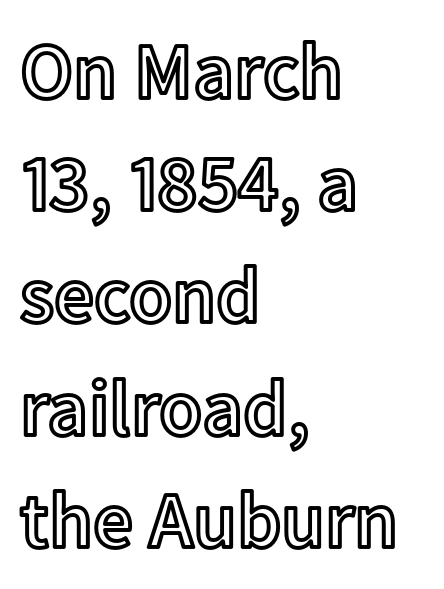
Reading down the block, your eye returns to a fixed left position each line. Each word holds together tightly as a unit, with standard inter-letter gaps. Honestly, the row spacing looks completely unremarkable. Just letters on the line, the space beneath them empty. The letters advance in unequal steps, a hallmark of proportional type.
